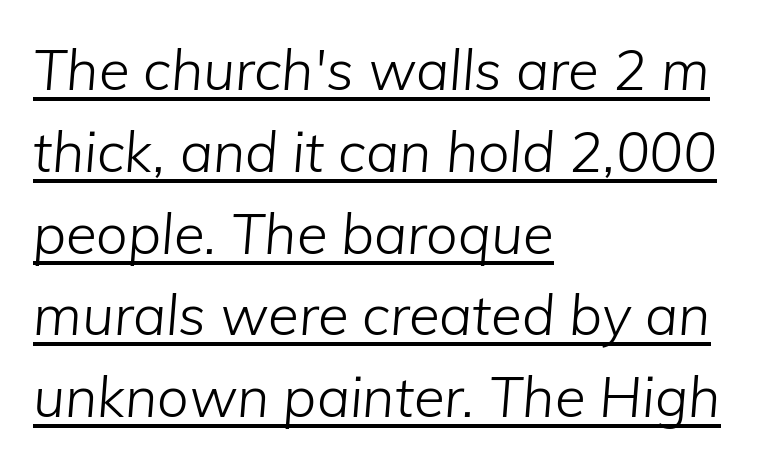
{"italic": "yes", "lean": "right", "slant_degrees": 5, "bold": "no", "weight": "light", "width": "normal", "stroke_contrast": "low", "x_height": "medium", "monospaced": "no", "underline": "yes", "align": "left", "line_spacing": "normal", "line_spacing_ratio": 1.46, "letter_spacing": "normal", "letter_spacing_em": 0.0, "glyph_px": 56}
